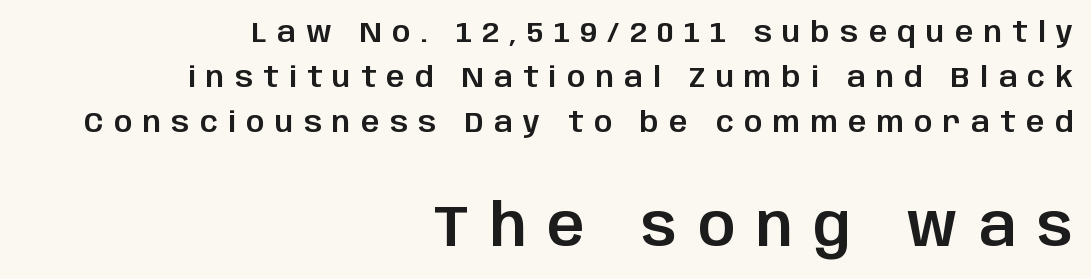
Q: Is the text italic (slanted)? A: No, it is upright.
Q: Is the typeface a serif or a sans-serif typeface? A: Sans-serif.
Q: Is the text underlined? A: No.
Q: How is the paragraph aligned? A: Right-aligned.
Q: Is the spacing between letters normal or unusually wide? A: Unusually wide.
Q: Is the spacing between lines tight, normal or loose? A: Normal.
Q: Which block of text is set in a larger size, the first (top) or the second (bottom)? A: The second (bottom) one.
Q: Width (condensed, normal, or wide)? A: Normal.
Q: Stroke contrast? A: Low.
Q: x-height? A: Large.
Q: Monospaced? A: No.
